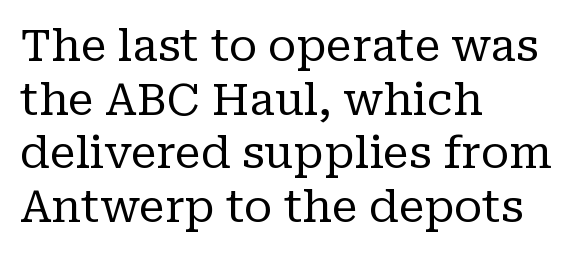
{"serif": "yes", "italic": "no", "bold": "no", "weight": "regular", "width": "normal", "stroke_contrast": "low", "x_height": "medium", "monospaced": "no", "underline": "no", "align": "left", "line_spacing_ratio": 1.22, "letter_spacing": "normal", "letter_spacing_em": 0.0, "glyph_px": 44}
